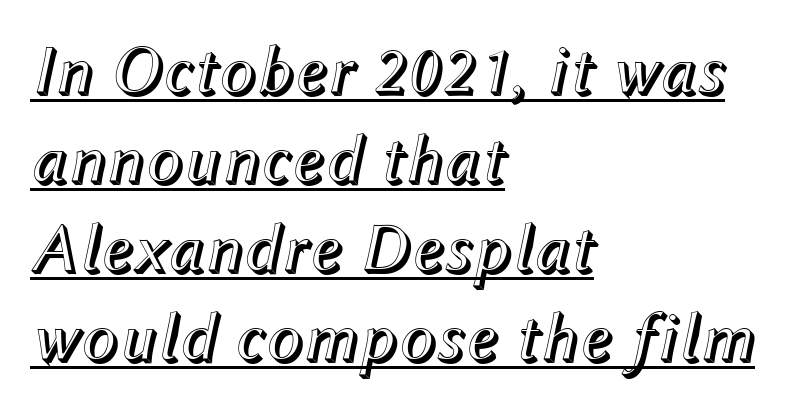
Q: Is the text italic (slanted)? A: Yes, it leans right by about 12 degrees.
Q: Is the text underlined? A: Yes.
Q: How is the paragraph aligned? A: Left-aligned.
Q: Is the spacing between letters normal or unusually wide? A: Normal.
Q: Is the spacing between lines tight, normal or loose? A: Normal.
Q: Width (condensed, normal, or wide)? A: Normal.
Q: x-height? A: Medium.
Q: Monospaced? A: No.
